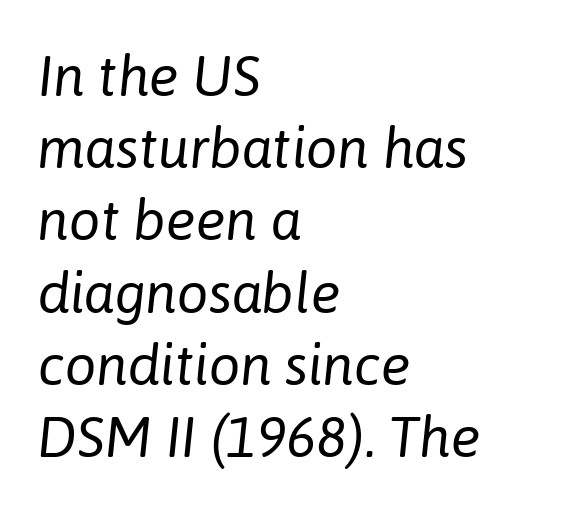
The strip under each line holds only bare page. The letters advance in unequal steps, a hallmark of proportional type. Stroke mass is kept to a normal reading level or below. The lettering tilts uniformly, giving the passage an italic look. Visually the block forms a straight wall on the left and a jagged coastline on the right. The space between consecutive lines is moderate.
